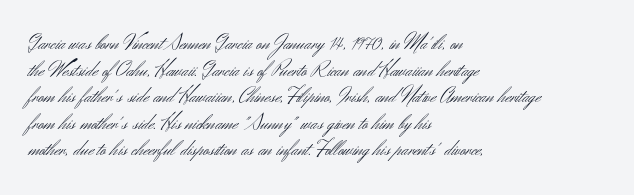
The image shows 22 px text type; set left-aligned, line spacing 1.21x, normal letter spacing, not underlined.
